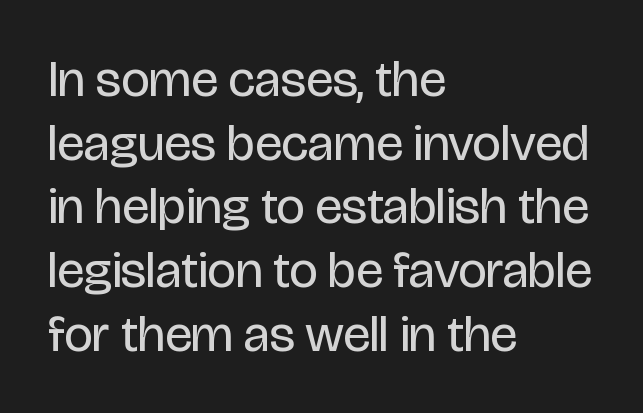
Here the glyphs are tracked normally, forming tight word shapes. Quick note: not italic, upright. Type style note: lacks serifs. The vertical gap from one line to the next is medium.
